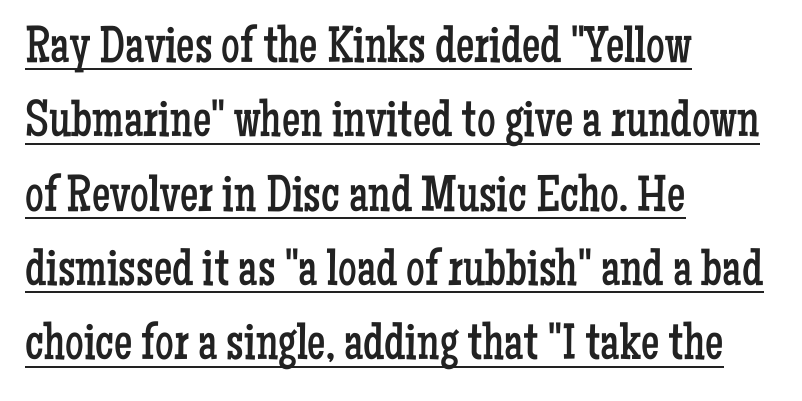
Posture: straight, roman, zero tilt. This sample uses plain, unmodified letter spacing. The passage shown is typed in a proportional face where columns would drift. Which margin do the lines hug? The left one — the right edge is uneven. Unbolded letterforms with no extra heft. To sum up the face: it has serifs.
